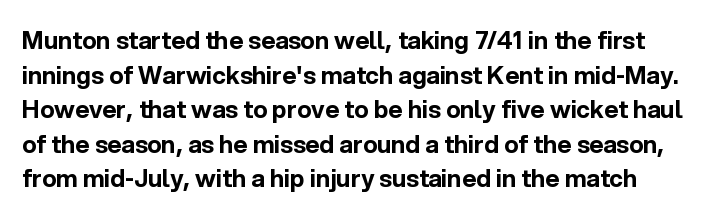
Q: Is the text bold? A: Yes.
Q: Is the text italic (slanted)? A: No, it is upright.
Q: Is the text underlined? A: No.
Q: Is the spacing between letters normal or unusually wide? A: Normal.
Q: Is the spacing between lines tight, normal or loose? A: Normal.
